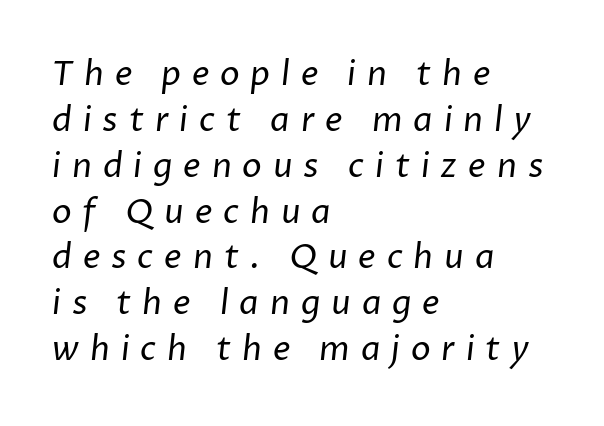
Q: Is the text bold? A: No.
Q: Is the typeface a serif or a sans-serif typeface? A: Sans-serif.
Q: Is the text underlined? A: No.
Q: How is the paragraph aligned? A: Left-aligned.
Q: Is the spacing between letters normal or unusually wide? A: Unusually wide.
Q: Is the spacing between lines tight, normal or loose? A: Normal.
Q: Width (condensed, normal, or wide)? A: Normal.
Q: Stroke contrast? A: Low.
Q: x-height? A: Medium.
Q: Monospaced? A: No.
